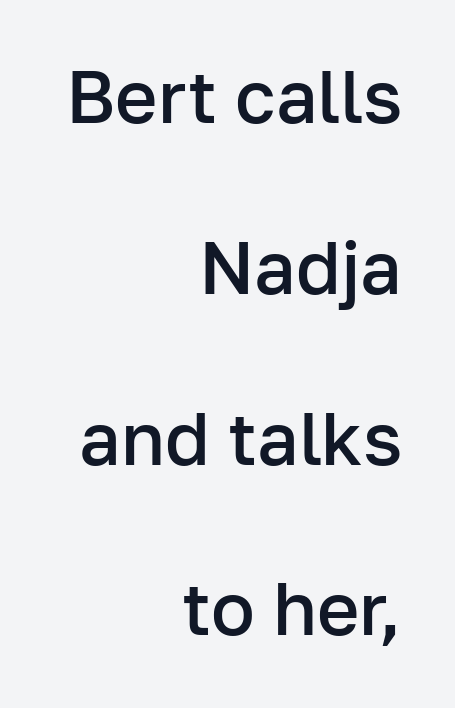
The image shows 73 px semibold sans-serif type, upright; set right-aligned, loose line spacing (2.34x), normal letter spacing, not underlined; low stroke contrast and a medium x-height.
